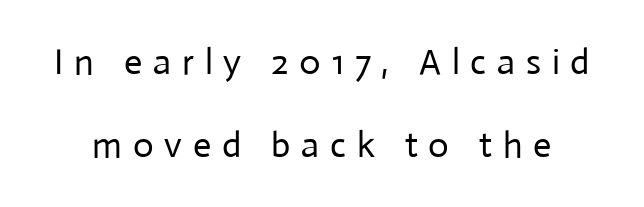
{"serif": "no", "italic": "no", "bold": "no", "weight": "regular", "width": "normal", "stroke_contrast": "low", "x_height": "medium", "monospaced": "no", "underline": "no", "line_spacing": "loose", "line_spacing_ratio": 2.3, "letter_spacing": "wide", "letter_spacing_em": 0.3, "glyph_px": 36}
